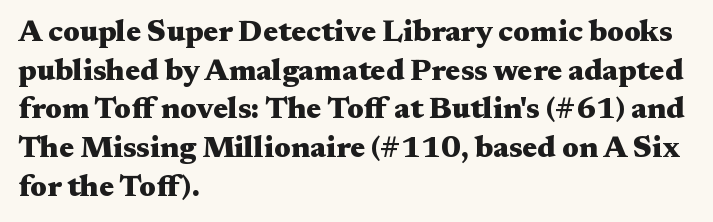
Is this a fixed-width face? No — the glyphs have proportional, varying widths. The strip under each line holds only bare page. Do the letters lean? They stand straight. Regarding serifs, this sample has them. Horizontal bands of white between lines are of average thickness. Weight check: bold — yes, fully.
